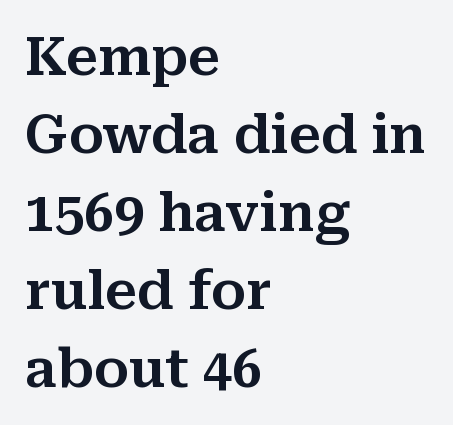
{"serif": "yes", "italic": "no", "width": "normal", "stroke_contrast": "medium", "x_height": "medium", "monospaced": "no", "underline": "no", "align": "left", "line_spacing": "normal", "line_spacing_ratio": 1.47, "letter_spacing": "normal", "letter_spacing_em": 0.0, "glyph_px": 53}
